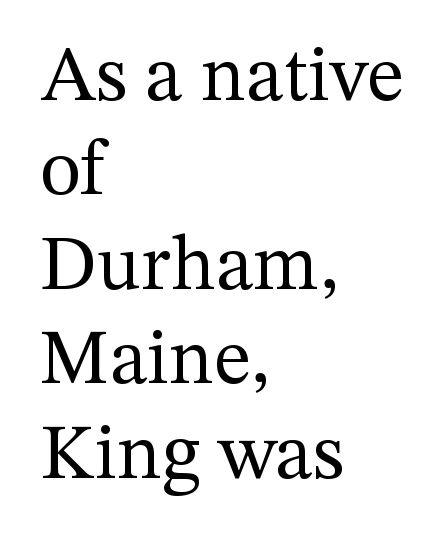
Here the glyphs are tracked normally, forming tight word shapes. Upright lettering throughout. Heaviness? Minimal to ordinary, like unemphasized prose. Here the designer chose a conventional face with non-uniform glyph widths. To sum up the face: it has serifs. Honestly, there is no underline to notice here at all.
